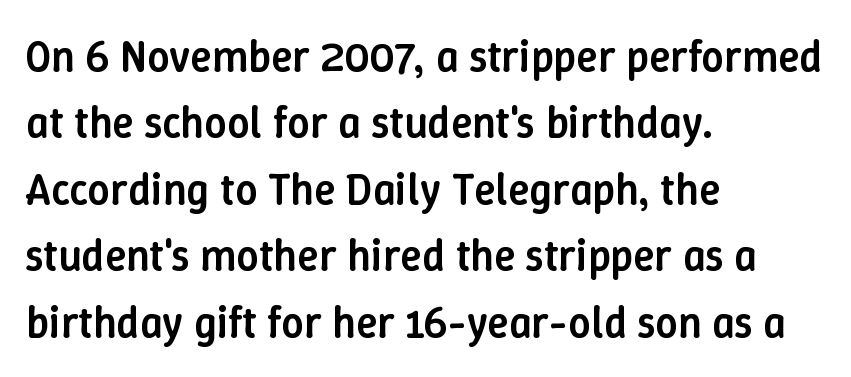
Every row of glyphs begins at an identical x-position on the left. Unmarked baselines from the first word to the last. Here the designer chose a conventional face with non-uniform glyph widths. Italic? Not at all — the glyphs are vertical. Nothing unusual about the tracking: characters are spaced as the font intends. Typographic density is moderately raised because the face is semibold.
